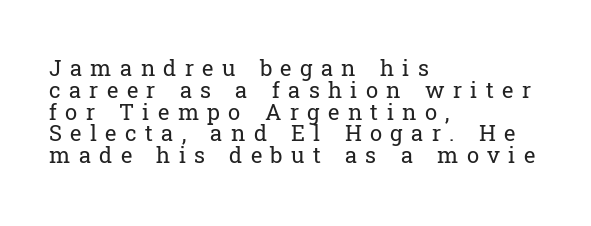
{"italic": "no", "bold": "no", "underline": "no", "align": "left", "line_spacing": "tight", "line_spacing_ratio": 0.99, "letter_spacing": "wide", "letter_spacing_em": 0.38, "glyph_px": 22}
